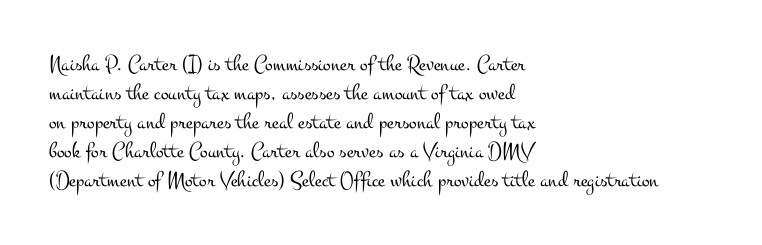
{"bold": "no", "underline": "no", "align": "left", "line_spacing": "normal", "line_spacing_ratio": 1.26, "letter_spacing": "normal", "letter_spacing_em": 0.0, "glyph_px": 23}
